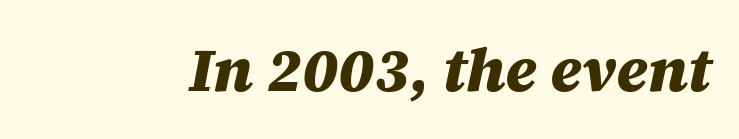
{"italic": "yes", "lean": "right", "slant_degrees": 12, "bold": "yes", "weight": "heavy", "width": "normal", "stroke_contrast": "medium", "x_height": "large", "monospaced": "no", "underline": "no", "letter_spacing": "normal", "letter_spacing_em": 0.0, "glyph_px": 61}
